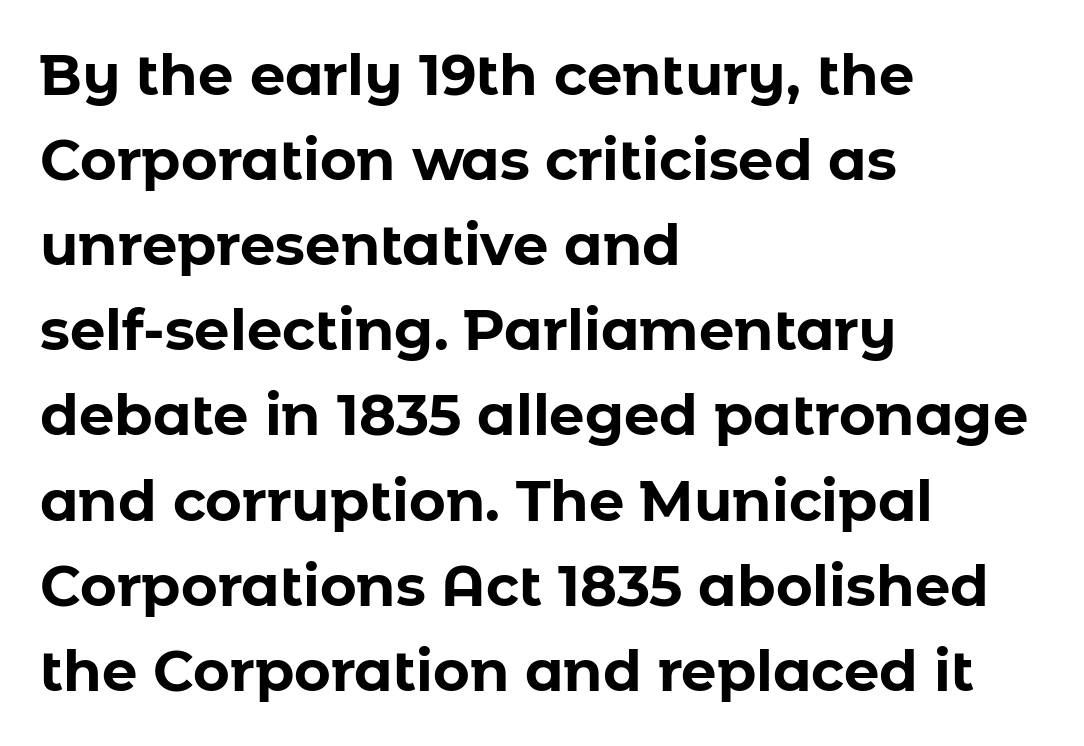
Q: Is the text bold? A: Yes.
Q: Is the text italic (slanted)? A: No, it is upright.
Q: Is the typeface a serif or a sans-serif typeface? A: Sans-serif.
Q: Is the text underlined? A: No.
Q: How is the paragraph aligned? A: Left-aligned.
Q: Is the spacing between letters normal or unusually wide? A: Normal.
Q: Is the spacing between lines tight, normal or loose? A: Normal.
Q: Width (condensed, normal, or wide)? A: Normal.
Q: Stroke contrast? A: Low.
Q: x-height? A: Medium.
Q: Monospaced? A: No.
